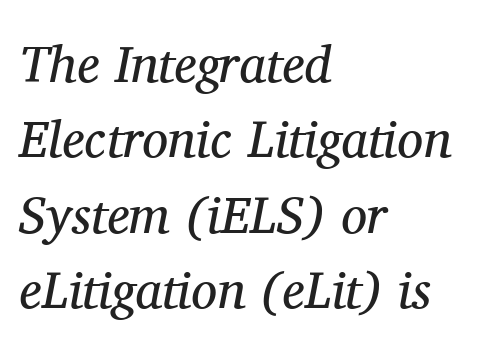
The image shows 52 px regular-weight serif type, italic (leaning right); set left-aligned, normal line spacing (1.45x), normal letter spacing, not underlined; medium stroke contrast and a medium x-height.
